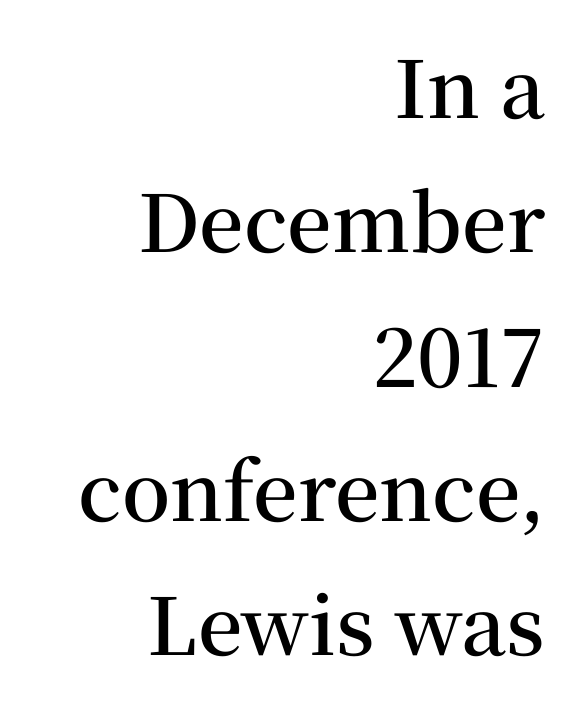
Q: Is the text bold? A: Semi-bold.
Q: Is the text italic (slanted)? A: No, it is upright.
Q: Is the typeface a serif or a sans-serif typeface? A: Serif.
Q: Is the text underlined? A: No.
Q: How is the paragraph aligned? A: Right-aligned.
Q: Is the spacing between letters normal or unusually wide? A: Normal.
Q: Is the spacing between lines tight, normal or loose? A: Normal.
Q: Width (condensed, normal, or wide)? A: Normal.
Q: Stroke contrast? A: Medium.
Q: x-height? A: Medium.
Q: Monospaced? A: No.
